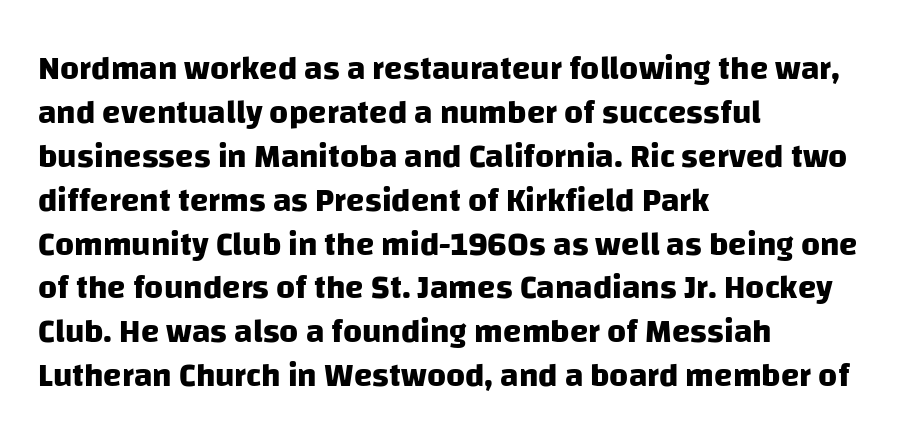
Q: Is the text bold? A: Yes.
Q: Is the typeface a serif or a sans-serif typeface? A: Sans-serif.
Q: Is the text underlined? A: No.
Q: How is the paragraph aligned? A: Left-aligned.
Q: Is the spacing between letters normal or unusually wide? A: Normal.
Q: Is the spacing between lines tight, normal or loose? A: Normal.
Q: Width (condensed, normal, or wide)? A: Normal.
Q: Stroke contrast? A: Low.
Q: x-height? A: Large.
Q: Monospaced? A: No.
